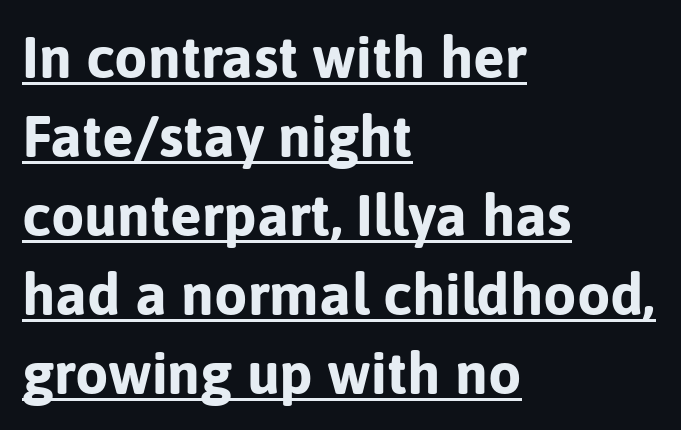
The image shows 59 px bold sans-serif type, upright; set left-aligned, normal line spacing (1.34x), normal letter spacing, underlined; low stroke contrast and a medium x-height.
